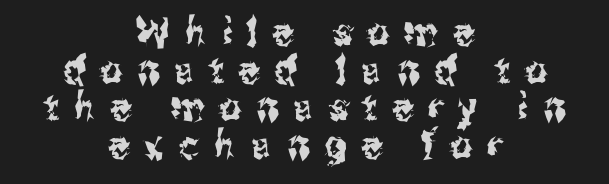
{"serif": "no", "italic": "no", "width": "condensed", "stroke_contrast": "medium", "x_height": "medium", "monospaced": "no", "underline": "no", "align": "center", "line_spacing": "tight", "line_spacing_ratio": 0.99, "letter_spacing": "wide", "letter_spacing_em": 0.4, "glyph_px": 38}
